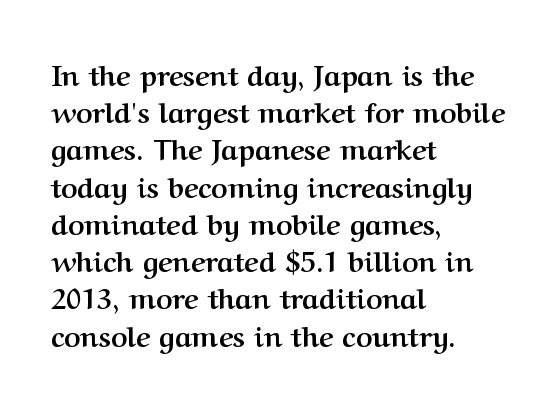
The horizontal fit of the characters is conventional and even. This rendering uses left alignment, leaving the right contour irregular. A full-strength bold gives these letters their thick strokes. The letters stand straight up with perfectly vertical stems.
